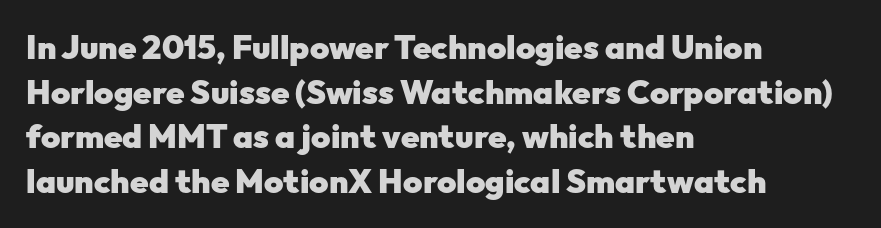
Q: Is the text bold? A: Yes.
Q: Is the text italic (slanted)? A: No, it is upright.
Q: Is the typeface a serif or a sans-serif typeface? A: Sans-serif.
Q: Is the text underlined? A: No.
Q: How is the paragraph aligned? A: Left-aligned.
Q: Is the spacing between letters normal or unusually wide? A: Normal.
Q: Is the spacing between lines tight, normal or loose? A: Normal.
Q: Width (condensed, normal, or wide)? A: Normal.
Q: Stroke contrast? A: Low.
Q: x-height? A: Medium.
Q: Monospaced? A: No.
